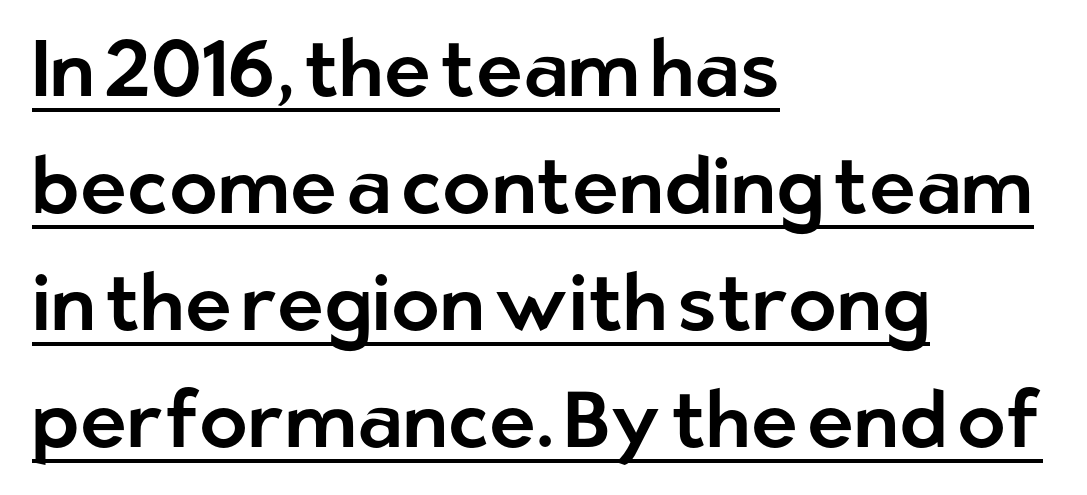
The image shows 79 px sans-serif type, upright; set left-aligned, normal line spacing (1.48x), normal letter spacing, underlined; low stroke contrast and a medium x-height.
